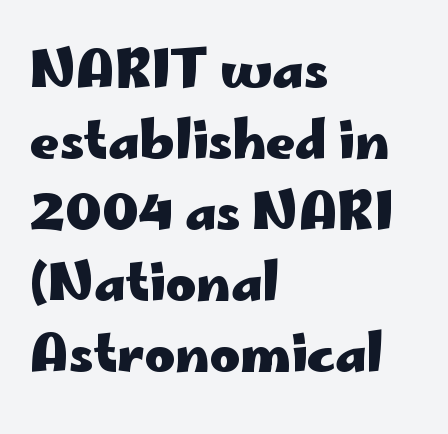
Q: Is the text bold? A: Yes.
Q: Is the text italic (slanted)? A: No, it is upright.
Q: Is the typeface a serif or a sans-serif typeface? A: Sans-serif.
Q: Is the text underlined? A: No.
Q: How is the paragraph aligned? A: Left-aligned.
Q: Is the spacing between letters normal or unusually wide? A: Normal.
Q: Is the spacing between lines tight, normal or loose? A: Normal.
Q: Width (condensed, normal, or wide)? A: Wide.
Q: Stroke contrast? A: Low.
Q: x-height? A: Small.
Q: Monospaced? A: No.
